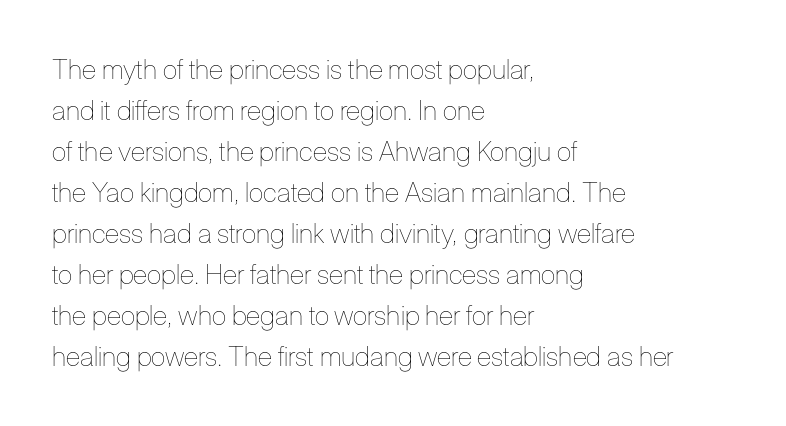
{"italic": "no", "bold": "no", "underline": "no", "align": "left", "line_spacing": "normal", "line_spacing_ratio": 1.52, "letter_spacing": "normal", "letter_spacing_em": 0.0, "glyph_px": 27}
